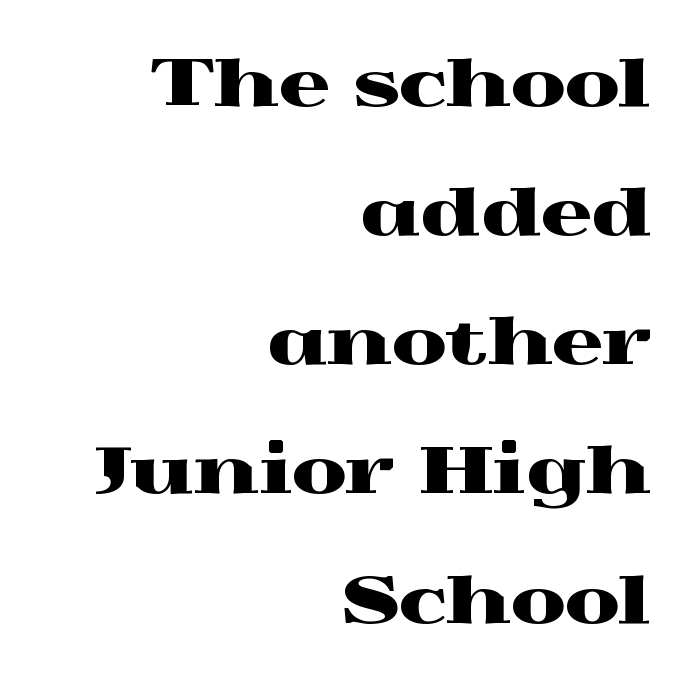
The image shows 63 px wide serif type, upright; set right-aligned, loose line spacing (2.05x), normal letter spacing, not underlined; a medium x-height.
